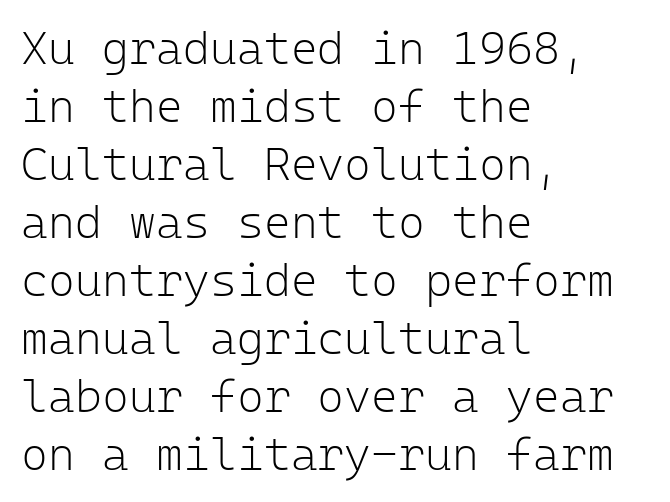
{"serif": "no", "italic": "no", "bold": "no", "weight": "light", "width": "normal", "stroke_contrast": "low", "x_height": "medium", "monospaced": "yes", "underline": "no", "align": "left", "line_spacing": "normal", "line_spacing_ratio": 1.26, "letter_spacing": "normal", "letter_spacing_em": 0.0, "glyph_px": 46}
